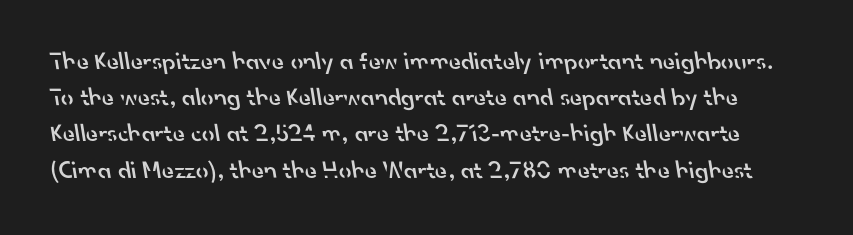
Q: Is the text bold? A: Semi-bold.
Q: Is the text underlined? A: No.
Q: Is the spacing between letters normal or unusually wide? A: Normal.
Q: Is the spacing between lines tight, normal or loose? A: Normal.
